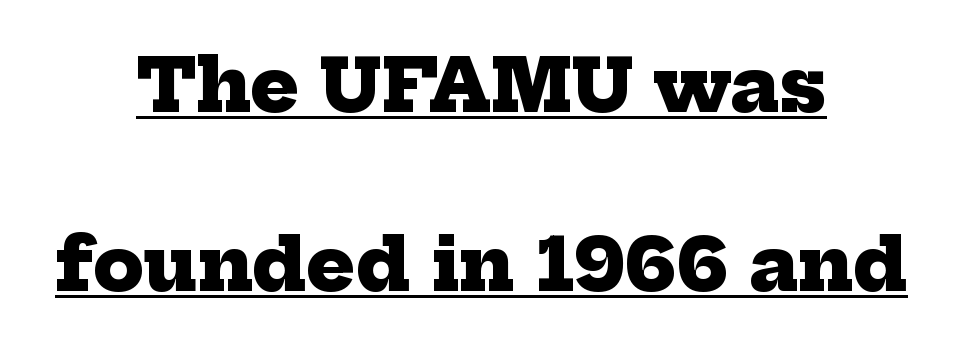
The rendering shows small feet on the letterforms — a serif design. Rows of type keep a wide berth in the vertical direction. The face used here has the dense, thick strokes of a bold. Typeset on center — no edge is straight.
